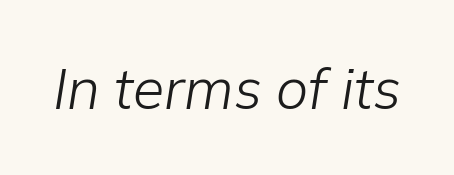
{"italic": "yes", "lean": "right", "slant_degrees": 9, "bold": "no", "weight": "light", "width": "normal", "stroke_contrast": "low", "x_height": "medium", "monospaced": "no", "underline": "no", "letter_spacing": "normal", "letter_spacing_em": 0.0, "glyph_px": 57}
